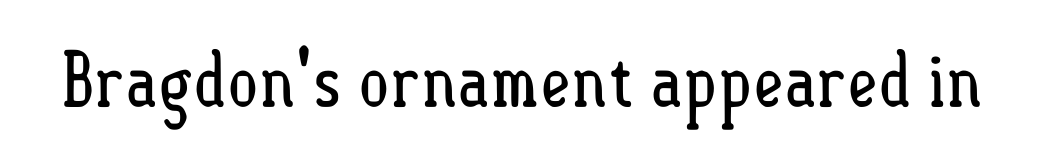
The image shows 75 px regular-weight, condensed type, upright; set normal letter spacing, not underlined; low stroke contrast and a small x-height.
